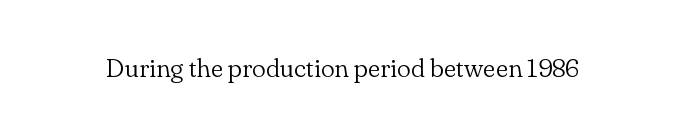
A roman cut, with each character standing at attention. Decoration check: the copy has no underline. The gaps between neighbouring characters are ordinary and unremarkable. Bold? No — there's no thickening of the strokes.
